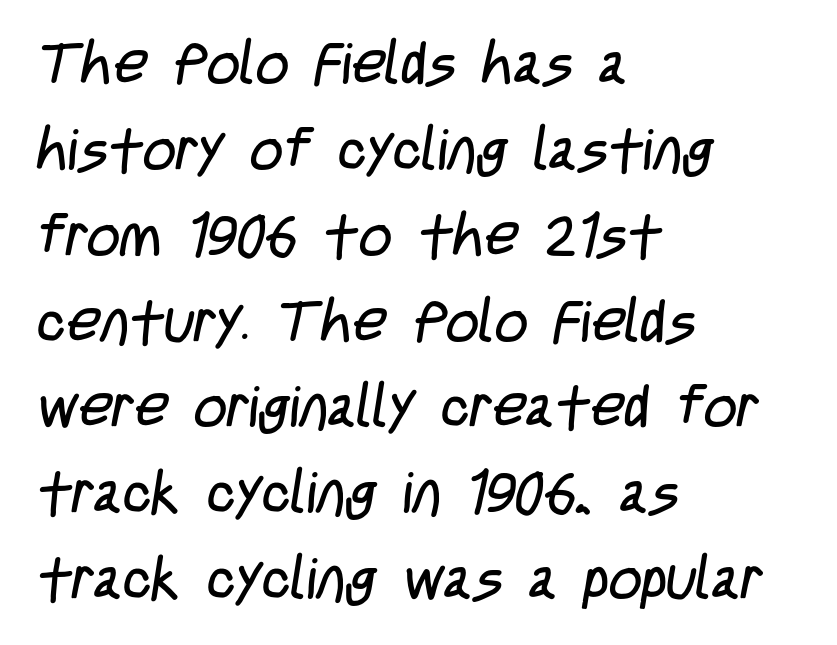
Anything drawn beneath the words? Only blank space. Weight class: somewhere from thin through regular. The rendering uses a moderate line-height, typical for paragraphs. The passage is arranged the way most books set body copy — flush left.
